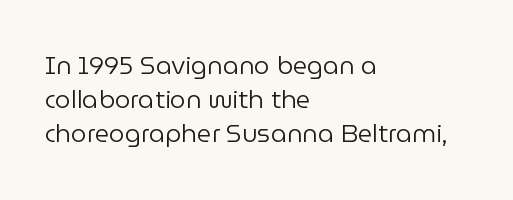
Q: Is the text bold? A: No.
Q: Is the text italic (slanted)? A: No, it is upright.
Q: Is the text underlined? A: No.
Q: How is the paragraph aligned? A: Left-aligned.
Q: Is the spacing between letters normal or unusually wide? A: Normal.
Q: Is the spacing between lines tight, normal or loose? A: Normal.
